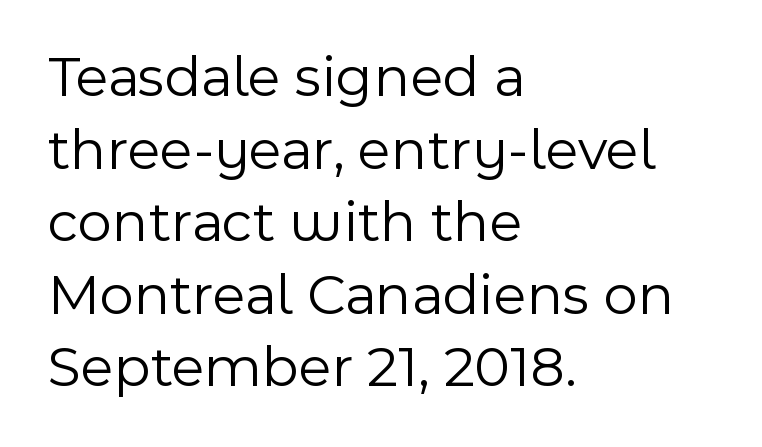
You could not count columns in this text — the font is proportionally spaced. Type style note: lacks serifs. A bare baseline throughout the passage. The passage shown has conventional tracking throughout.
